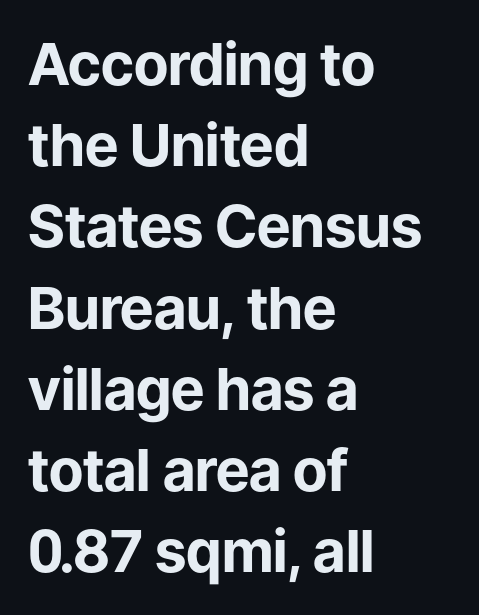
The image shows 58 px bold sans-serif type, upright; set left-aligned, normal line spacing (1.4x), normal letter spacing, not underlined; low stroke contrast and a medium x-height.
